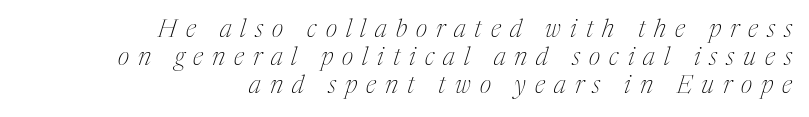
Q: Is the text bold? A: No.
Q: Is the text italic (slanted)? A: Yes, it leans right by about 17 degrees.
Q: Is the text underlined? A: No.
Q: How is the paragraph aligned? A: Right-aligned.
Q: Is the spacing between letters normal or unusually wide? A: Unusually wide.
Q: Is the spacing between lines tight, normal or loose? A: Tight.
